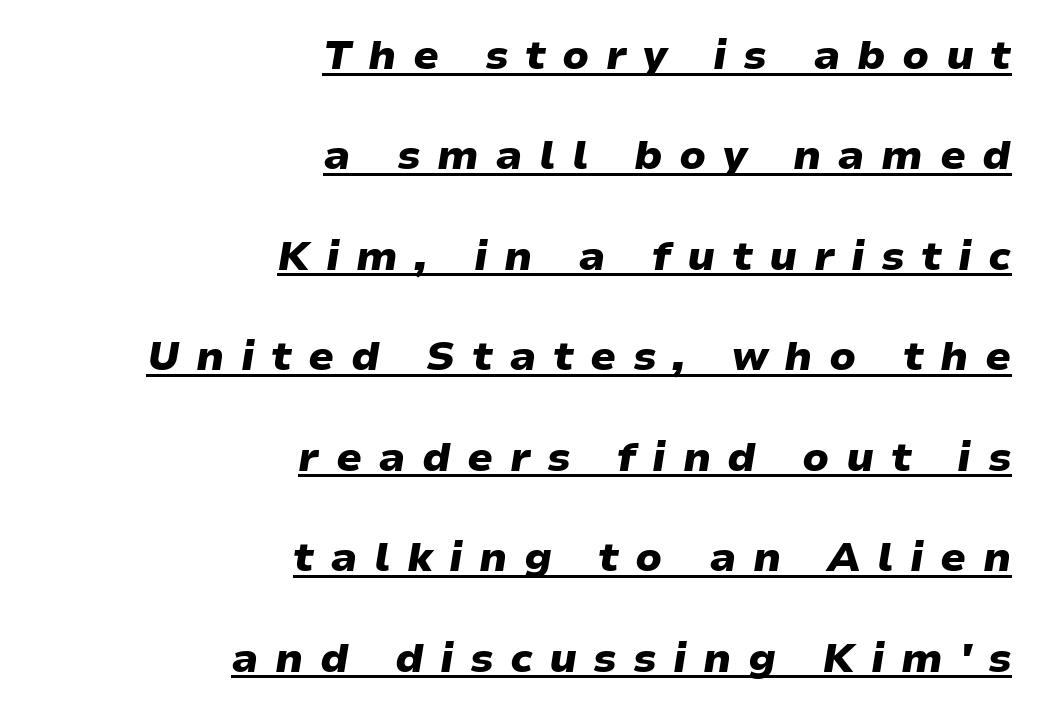
{"italic": "yes", "lean": "right", "slant_degrees": 9, "bold": "yes", "weight": "heavy", "width": "wide", "stroke_contrast": "low", "x_height": "medium", "monospaced": "no", "underline": "yes", "align": "right", "line_spacing": "loose", "line_spacing_ratio": 2.45, "letter_spacing": "wide", "letter_spacing_em": 0.4, "glyph_px": 41}
